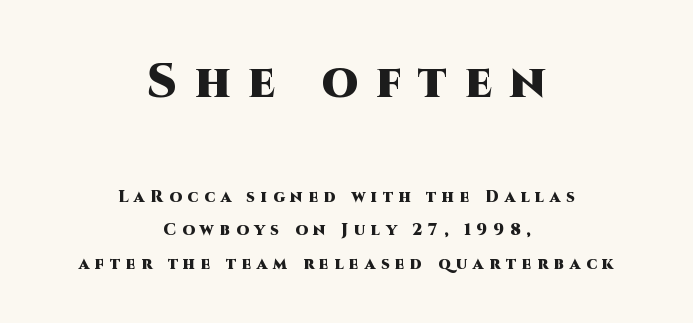
Q: Is the text bold? A: Yes.
Q: Is the text italic (slanted)? A: No, it is upright.
Q: Is the typeface a serif or a sans-serif typeface? A: Sans-serif.
Q: Is the text underlined? A: No.
Q: How is the paragraph aligned? A: Centered.
Q: Is the spacing between letters normal or unusually wide? A: Unusually wide.
Q: Is the spacing between lines tight, normal or loose? A: Loose.
Q: Which block of text is set in a larger size, the first (top) or the second (bottom)? A: The first (top) one.
Q: Width (condensed, normal, or wide)? A: Normal.
Q: Stroke contrast? A: High.
Q: x-height? A: Large.
Q: Monospaced? A: No.
